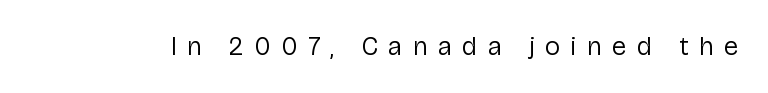
The image shows 26 px text type, upright; set unusually wide letter spacing (+0.4 em), not underlined.
